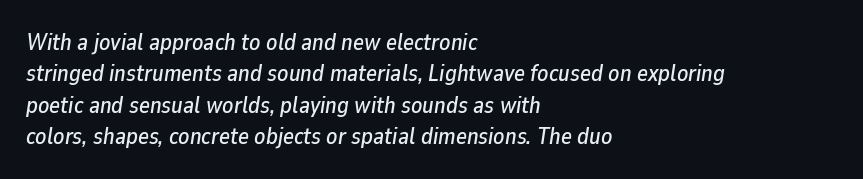
The lines sit at an ordinary, default distance from one another. One-word summary of the alignment: left. The passage shown has conventional tracking throughout. The string is rendered with underlining switched off.
